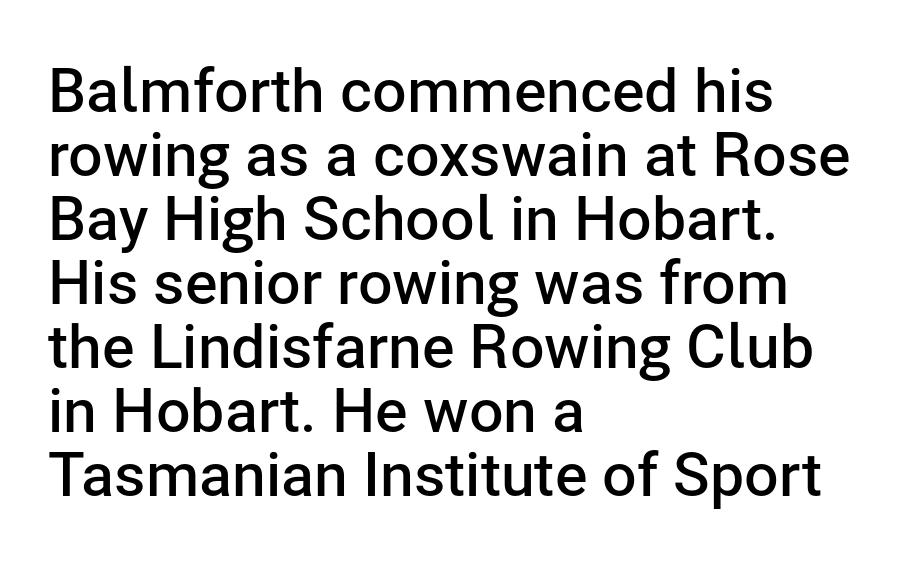
The image shows 61 px semibold sans-serif type, upright; set left-aligned, tight line spacing (1.05x), normal letter spacing, not underlined; low stroke contrast and a medium x-height.
